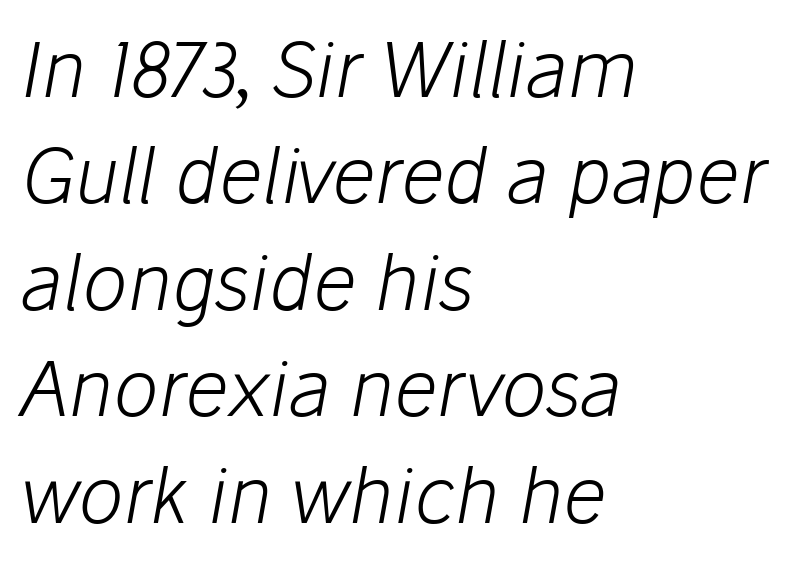
The image shows 76 px light type, italic (leaning right); set left-aligned, normal line spacing (1.4x), normal letter spacing, not underlined; low stroke contrast and a medium x-height.
